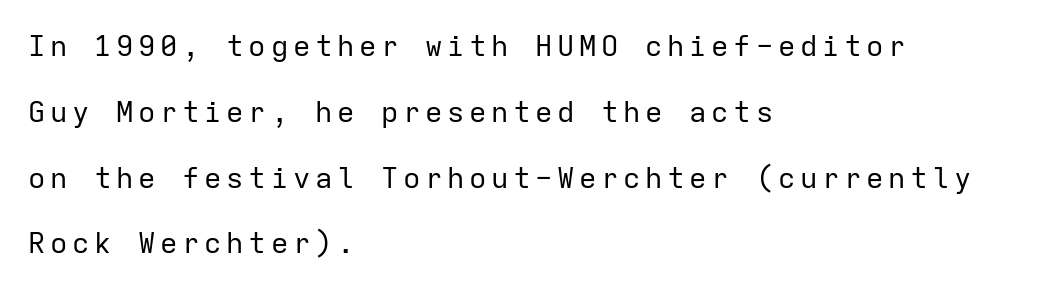
Q: Is the text bold? A: No.
Q: Is the text italic (slanted)? A: No, it is upright.
Q: Is the typeface a serif or a sans-serif typeface? A: Sans-serif.
Q: Is the text underlined? A: No.
Q: How is the paragraph aligned? A: Left-aligned.
Q: Is the spacing between lines tight, normal or loose? A: Loose.
Q: Width (condensed, normal, or wide)? A: Normal.
Q: Stroke contrast? A: Low.
Q: x-height? A: Medium.
Q: Monospaced? A: Yes.
